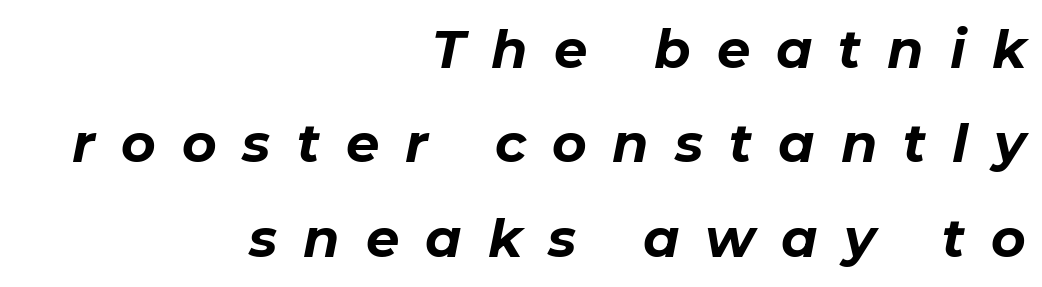
{"italic": "yes", "lean": "right", "slant_degrees": 11, "bold": "yes", "weight": "bold", "width": "normal", "stroke_contrast": "low", "x_height": "medium", "monospaced": "no", "underline": "no", "align": "right", "line_spacing_ratio": 1.78, "letter_spacing": "wide", "letter_spacing_em": 0.49, "glyph_px": 53}
